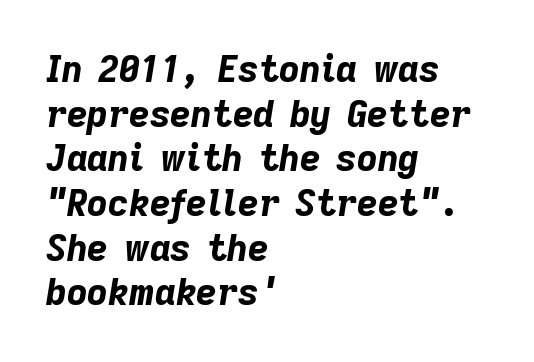
Q: Is the text bold? A: Yes.
Q: Is the text italic (slanted)? A: Yes, it leans right by about 9 degrees.
Q: Is the text underlined? A: No.
Q: How is the paragraph aligned? A: Left-aligned.
Q: Is the spacing between letters normal or unusually wide? A: Normal.
Q: Width (condensed, normal, or wide)? A: Normal.
Q: Stroke contrast? A: Low.
Q: x-height? A: Medium.
Q: Monospaced? A: No.
